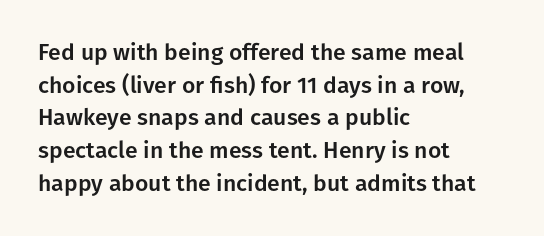
{"italic": "no", "underline": "no", "align": "left", "line_spacing": "normal", "line_spacing_ratio": 1.42, "letter_spacing": "normal", "letter_spacing_em": 0.0, "glyph_px": 23}
